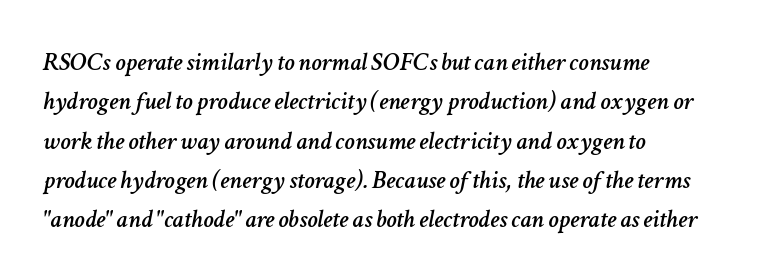
The image shows 26 px text type, italic (leaning right); set left-aligned, normal line spacing (1.51x), normal letter spacing, not underlined.
